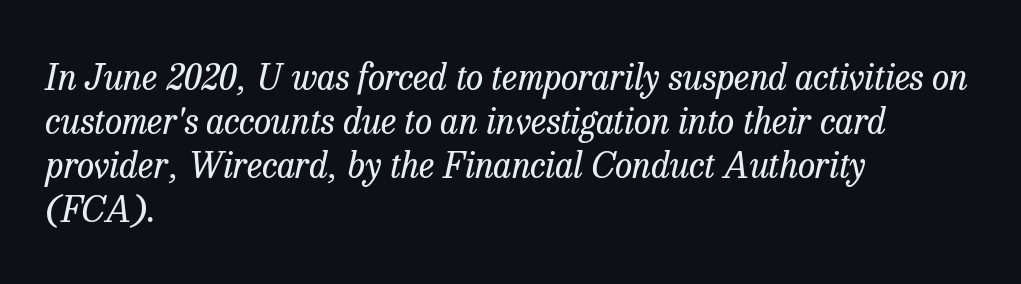
{"serif": "yes", "italic": "yes", "lean": "right", "slant_degrees": 13, "bold": "no", "weight": "regular", "width": "normal", "stroke_contrast": "low", "x_height": "medium", "monospaced": "no", "underline": "no", "align": "left", "line_spacing": "normal", "line_spacing_ratio": 1.26, "letter_spacing": "normal", "letter_spacing_em": 0.0, "glyph_px": 35}
